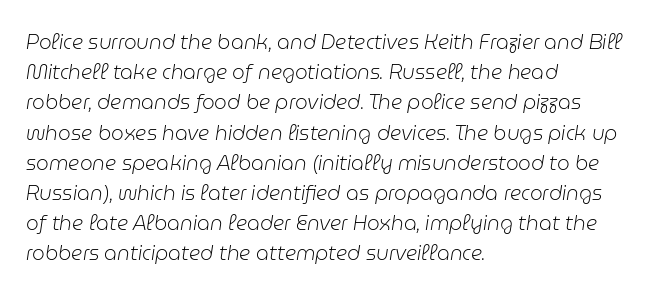
{"italic": "yes", "lean": "right", "slant_degrees": 9, "bold": "no", "underline": "no", "align": "left", "line_spacing": "normal", "line_spacing_ratio": 1.51, "letter_spacing": "normal", "letter_spacing_em": 0.0, "glyph_px": 20}
